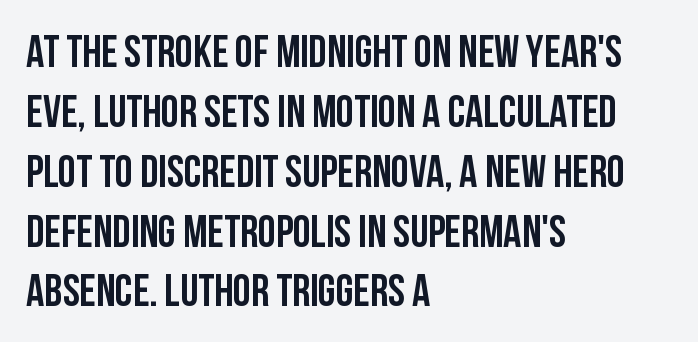
Q: Is the text italic (slanted)? A: No, it is upright.
Q: Is the typeface a serif or a sans-serif typeface? A: Sans-serif.
Q: Is the text underlined? A: No.
Q: How is the paragraph aligned? A: Left-aligned.
Q: Is the spacing between letters normal or unusually wide? A: Normal.
Q: Is the spacing between lines tight, normal or loose? A: Normal.
Q: Width (condensed, normal, or wide)? A: Condensed.
Q: Stroke contrast? A: Low.
Q: x-height? A: Large.
Q: Monospaced? A: No.
